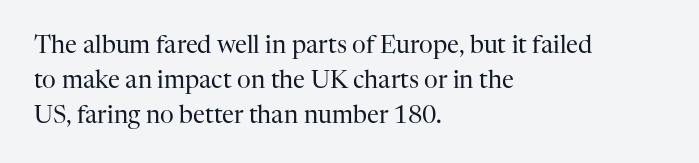
Q: Is the text bold? A: No.
Q: Is the text italic (slanted)? A: No, it is upright.
Q: Is the text underlined? A: No.
Q: How is the paragraph aligned? A: Left-aligned.
Q: Is the spacing between letters normal or unusually wide? A: Normal.
Q: Is the spacing between lines tight, normal or loose? A: Normal.
